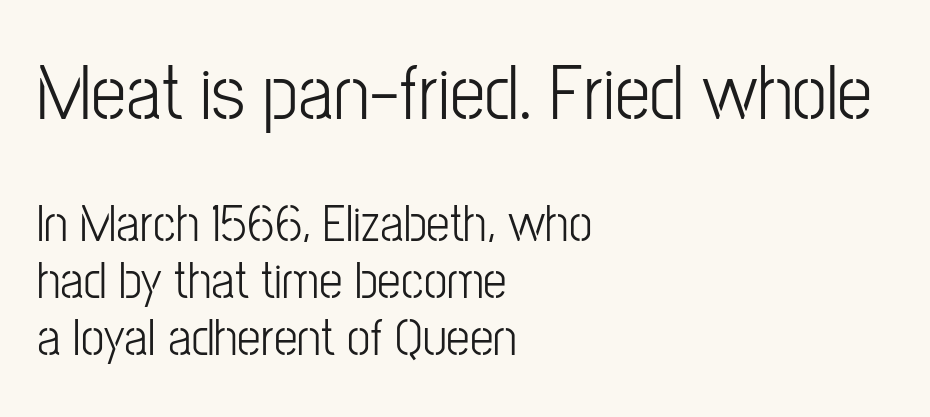
Q: Is the text bold? A: No.
Q: Is the text italic (slanted)? A: No, it is upright.
Q: Is the typeface a serif or a sans-serif typeface? A: Sans-serif.
Q: Is the text underlined? A: No.
Q: How is the paragraph aligned? A: Left-aligned.
Q: Is the spacing between letters normal or unusually wide? A: Normal.
Q: Is the spacing between lines tight, normal or loose? A: Tight.
Q: Which block of text is set in a larger size, the first (top) or the second (bottom)? A: The first (top) one.
Q: Width (condensed, normal, or wide)? A: Condensed.
Q: Stroke contrast? A: Low.
Q: x-height? A: Medium.
Q: Monospaced? A: No.
